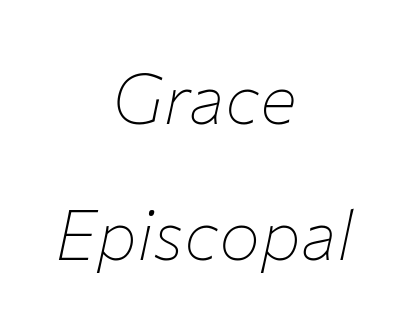
Q: Is the text bold? A: No.
Q: Is the text italic (slanted)? A: Yes, it leans right by about 12 degrees.
Q: Is the text underlined? A: No.
Q: How is the paragraph aligned? A: Centered.
Q: Is the spacing between letters normal or unusually wide? A: Normal.
Q: Is the spacing between lines tight, normal or loose? A: Loose.
Q: Width (condensed, normal, or wide)? A: Normal.
Q: Stroke contrast? A: Low.
Q: x-height? A: Medium.
Q: Monospaced? A: No.
